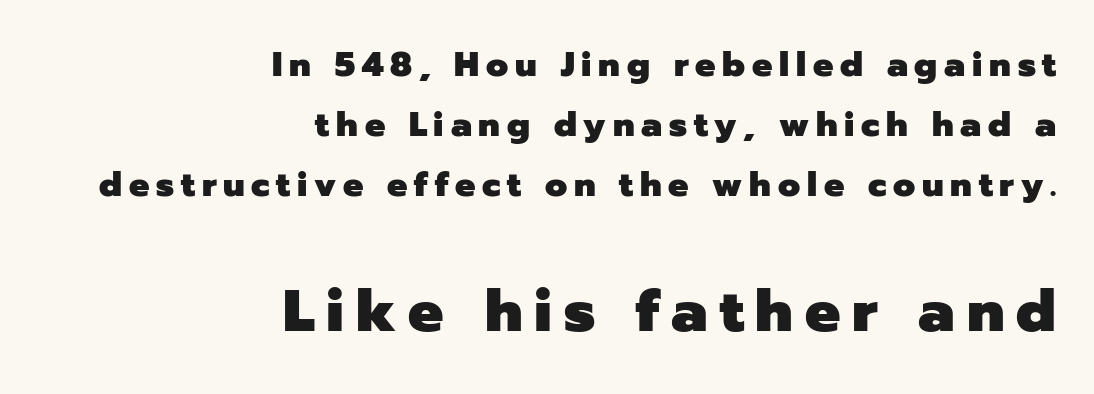
The image shows 59 px heavy sans-serif type, upright; set right-aligned, line spacing 1.77x, unusually wide letter spacing (+0.2 em), not underlined; the second (bottom) block is 1.74x larger; low stroke contrast and a medium x-height.
